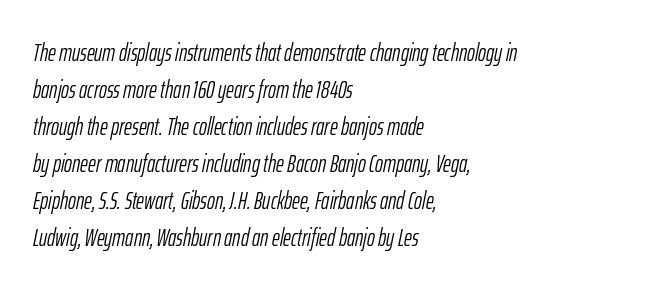
The image shows 24 px text type, italic (leaning right); set left-aligned, normal line spacing (1.54x), normal letter spacing, not underlined.
